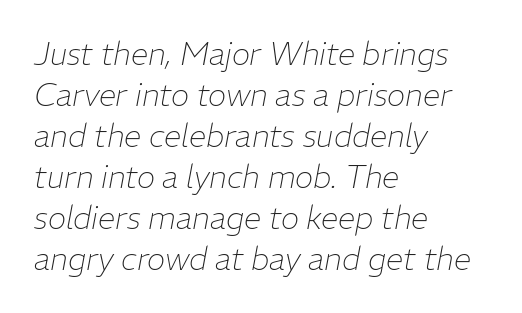
{"italic": "yes", "lean": "right", "slant_degrees": 11, "bold": "no", "weight": "thin", "width": "normal", "stroke_contrast": "low", "x_height": "medium", "monospaced": "no", "underline": "no", "align": "left", "line_spacing": "normal", "line_spacing_ratio": 1.32, "letter_spacing": "normal", "letter_spacing_em": 0.0, "glyph_px": 31}
